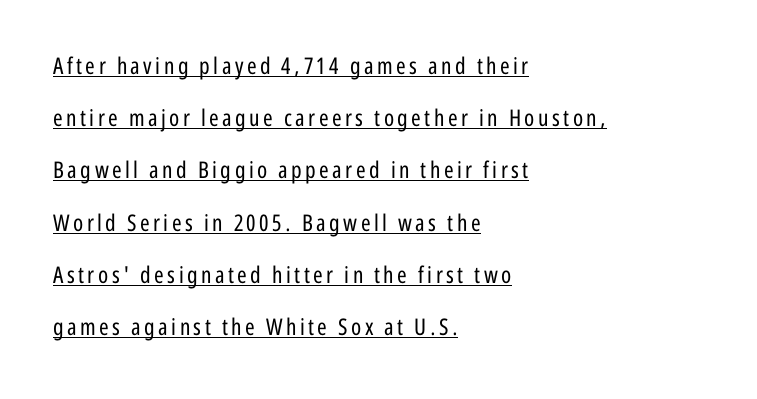
{"italic": "no", "bold": "no", "underline": "yes", "align": "left", "line_spacing": "loose", "line_spacing_ratio": 2.27, "glyph_px": 23}
